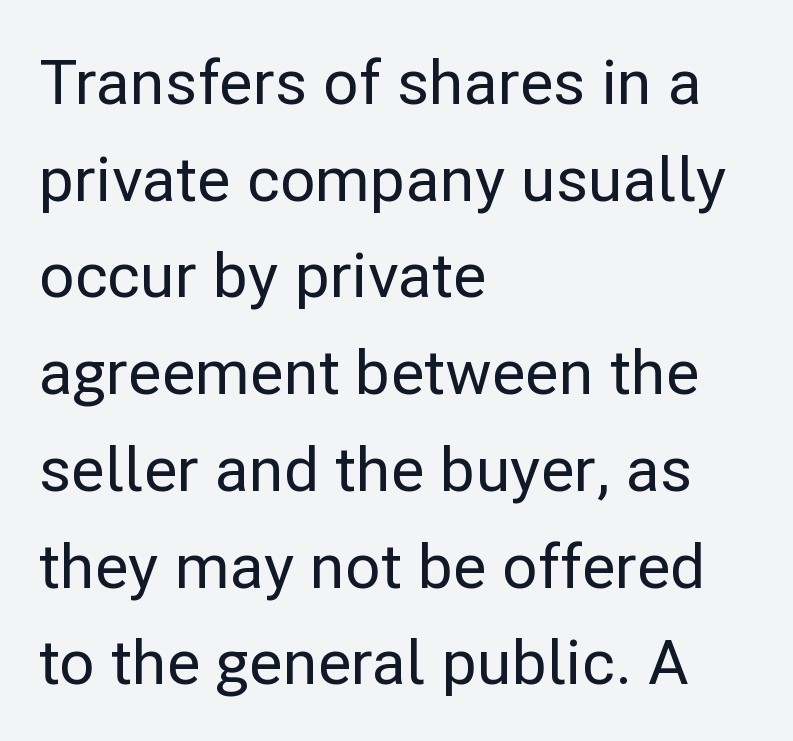
{"serif": "no", "italic": "no", "width": "normal", "stroke_contrast": "low", "x_height": "medium", "monospaced": "no", "underline": "no", "align": "left", "line_spacing": "normal", "line_spacing_ratio": 1.56, "letter_spacing": "normal", "letter_spacing_em": 0.0, "glyph_px": 62}
